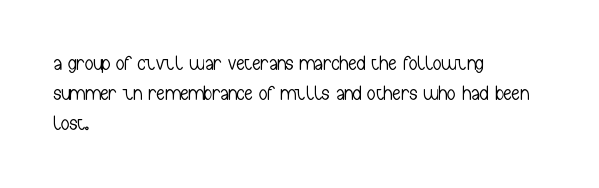
The image shows 21 px text type, upright; set left-aligned, normal line spacing (1.42x), normal letter spacing, not underlined.
